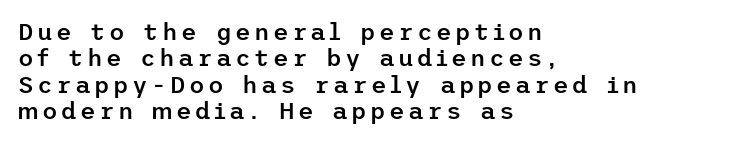
{"italic": "no", "bold": "semi", "underline": "no", "align": "left", "line_spacing": "tight", "line_spacing_ratio": 1.1, "glyph_px": 24}
